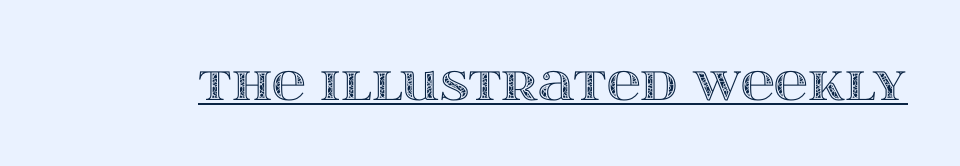
The lettering is marked with a stroke running underneath it. Students, note that the glyphs here touch the page at normal intervals. Think of a printed novel: that variable character pitch is what you see here. Every character sits straight up, as roman type does.
